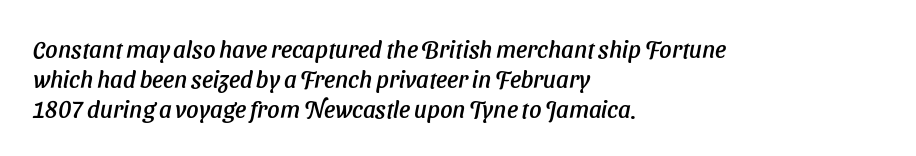
The space beneath each line is pristine and unruled. Spacing between characters is what you'd get straight out of the box. This sample is left-justified, so line endings fall wherever the words run out. Style check: oblique.
